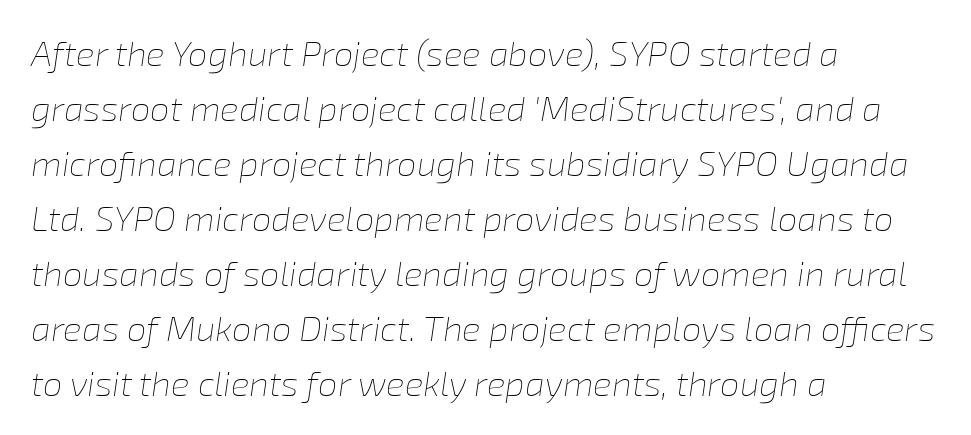
The image shows 35 px thin type, italic (leaning right); set left-aligned, normal line spacing (1.57x), normal letter spacing, not underlined; low stroke contrast and a medium x-height.
